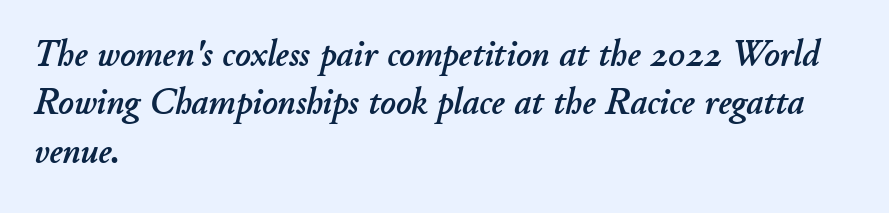
{"italic": "yes", "lean": "right", "slant_degrees": 11, "width": "normal", "stroke_contrast": "low", "x_height": "small", "monospaced": "no", "underline": "no", "align": "left", "line_spacing": "normal", "line_spacing_ratio": 1.31, "letter_spacing": "normal", "letter_spacing_em": 0.0, "glyph_px": 37}
